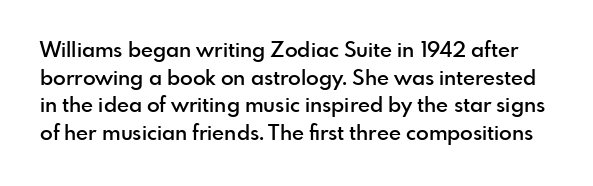
Style check: upright. Words float on clear page, feet unadorned. Does the weight exceed regular? Yes, but only to semibold. Vertical spacing — default.
